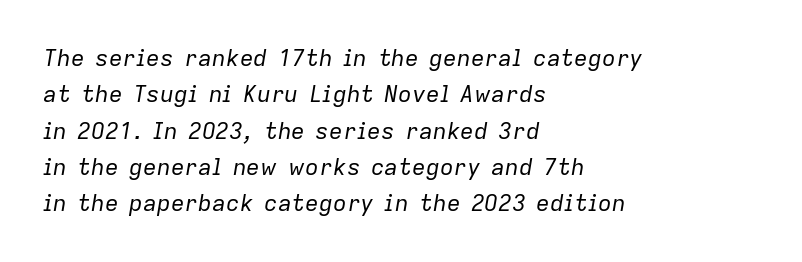
The image shows 23 px text type, italic (leaning right); set left-aligned, normal line spacing (1.58x), normal letter spacing, not underlined.
